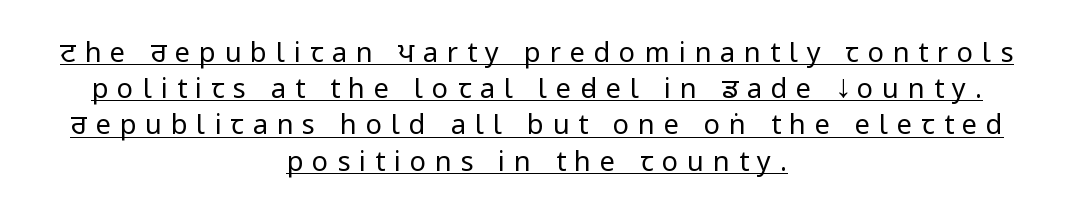
Q: Is the text bold? A: No.
Q: Is the text italic (slanted)? A: No, it is upright.
Q: Is the text underlined? A: Yes.
Q: How is the paragraph aligned? A: Centered.
Q: Is the spacing between letters normal or unusually wide? A: Unusually wide.
Q: Is the spacing between lines tight, normal or loose? A: Normal.
